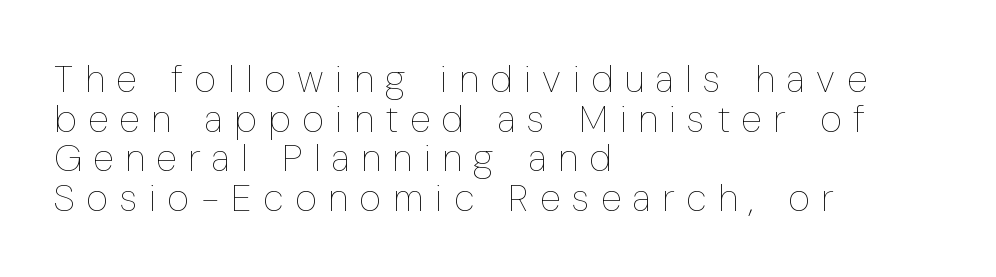
Upright lettering throughout. The typesetter chose a ragged-right arrangement here. Underline: absent. What's the leading like? Squeezed, with rows nearly overlapping. The passage shown has open, widely tracked lettering throughout.
